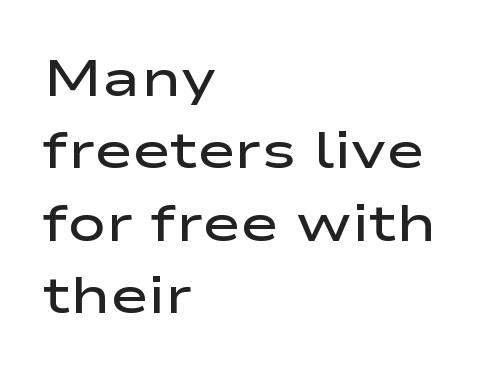
{"serif": "no", "italic": "no", "bold": "semi", "weight": "semibold", "width": "wide", "stroke_contrast": "low", "x_height": "medium", "monospaced": "no", "underline": "no", "align": "left", "line_spacing": "normal", "line_spacing_ratio": 1.39, "letter_spacing": "normal", "letter_spacing_em": 0.0, "glyph_px": 52}
